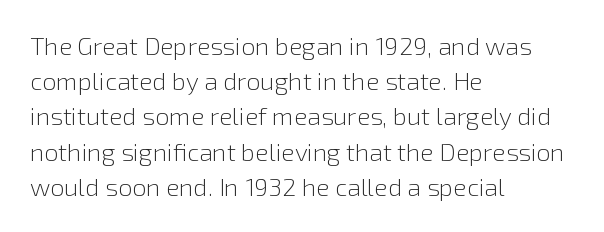
Weight: not bold — regular or lighter. Summary of vertical rhythm: regular, with standard interline spacing. Italic? Not at all — the glyphs are vertical. Words appear dense and cohesive because spacing is normal. Glance below the letters and you will spot only blank space.
